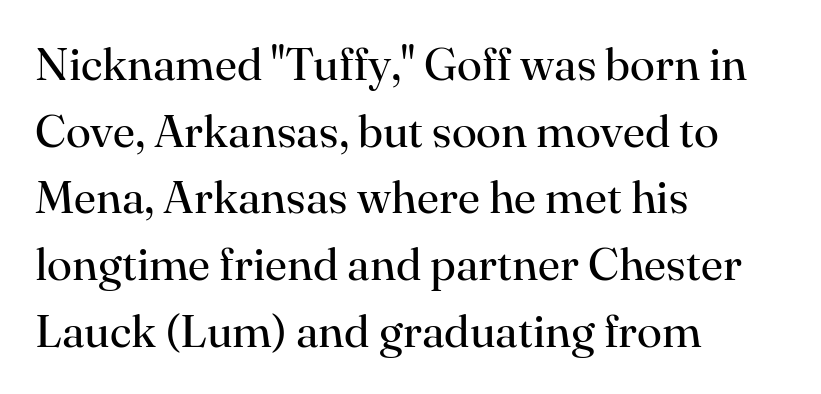
The space directly below the letters is spotless. Compared with typical paragraphs, the rows here are spaced about the same. The letters stand upright; this is a roman face. Unlike a clean sans, this face finishes its strokes with serifs. Is this a heavy cut? Hardly; it is regular or lighter. These lines are rendered in a variable-pitch font.
